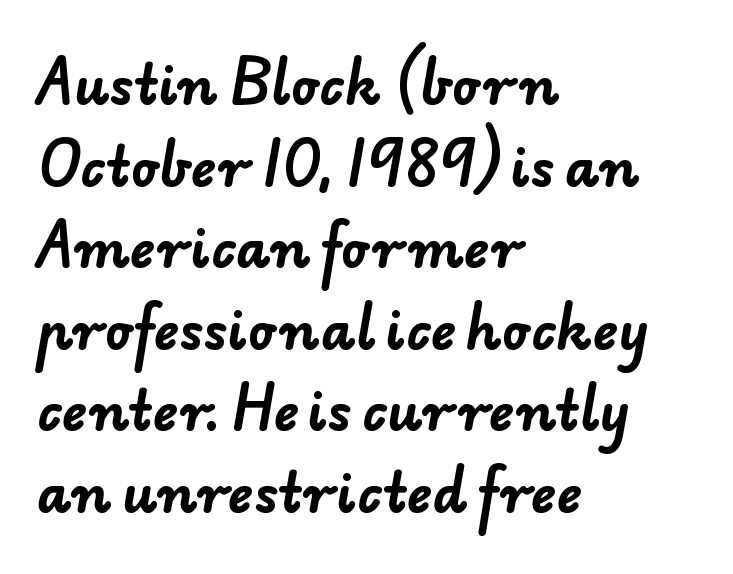
Q: Is the text bold? A: Yes.
Q: Is the typeface a serif or a sans-serif typeface? A: Sans-serif.
Q: Is the text underlined? A: No.
Q: How is the paragraph aligned? A: Left-aligned.
Q: Is the spacing between letters normal or unusually wide? A: Normal.
Q: Is the spacing between lines tight, normal or loose? A: Normal.
Q: Width (condensed, normal, or wide)? A: Normal.
Q: Stroke contrast? A: Low.
Q: x-height? A: Small.
Q: Monospaced? A: No.
